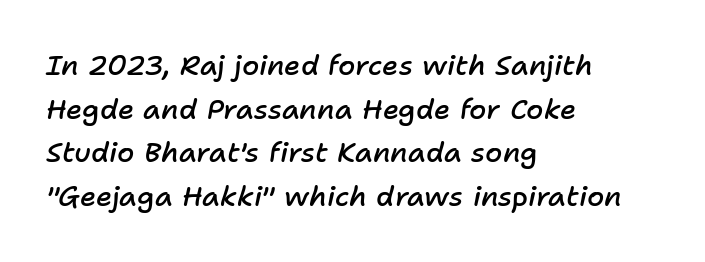
The image shows 28 px semibold type, italic (leaning right); set left-aligned, normal line spacing (1.56x), normal letter spacing, not underlined; low stroke contrast and a medium x-height.
